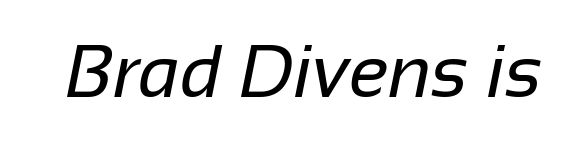
The image shows 74 px regular-weight sans-serif type; set normal letter spacing, not underlined; low stroke contrast and a medium x-height.
